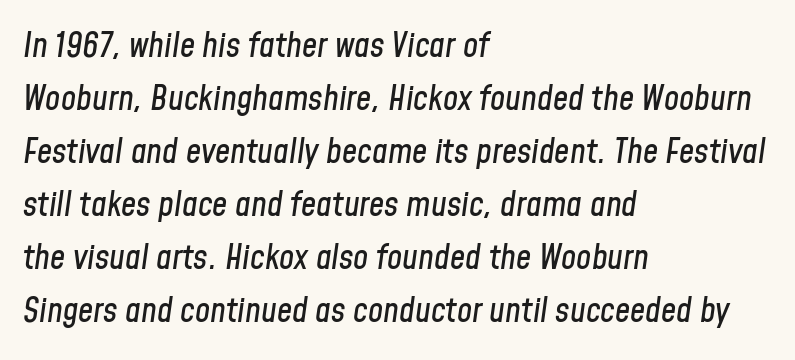
{"italic": "yes", "lean": "right", "slant_degrees": 8, "width": "condensed", "stroke_contrast": "low", "x_height": "medium", "monospaced": "no", "underline": "no", "align": "left", "line_spacing": "normal", "line_spacing_ratio": 1.56, "letter_spacing": "normal", "letter_spacing_em": 0.0, "glyph_px": 34}
